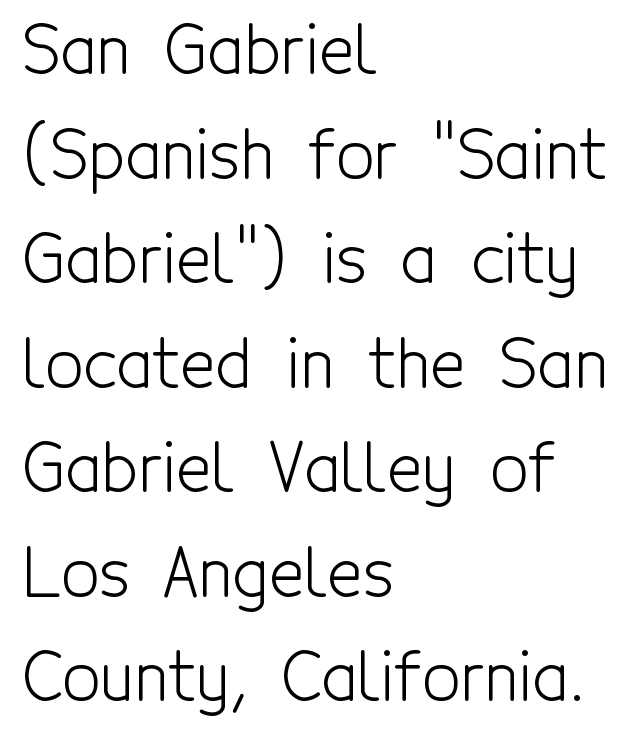
Q: Is the text bold? A: No.
Q: Is the text italic (slanted)? A: No, it is upright.
Q: Is the typeface a serif or a sans-serif typeface? A: Sans-serif.
Q: Is the text underlined? A: No.
Q: How is the paragraph aligned? A: Left-aligned.
Q: Is the spacing between letters normal or unusually wide? A: Normal.
Q: Is the spacing between lines tight, normal or loose? A: Normal.
Q: Width (condensed, normal, or wide)? A: Condensed.
Q: x-height? A: Medium.
Q: Monospaced? A: No.
